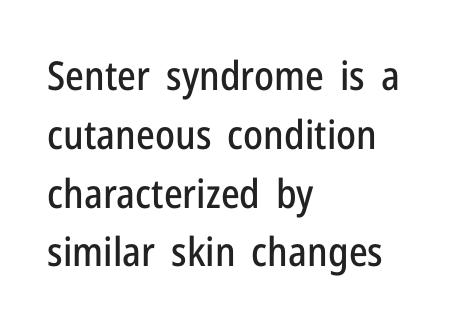
Q: Is the text italic (slanted)? A: No, it is upright.
Q: Is the typeface a serif or a sans-serif typeface? A: Sans-serif.
Q: Is the text underlined? A: No.
Q: How is the paragraph aligned? A: Left-aligned.
Q: Is the spacing between letters normal or unusually wide? A: Normal.
Q: Is the spacing between lines tight, normal or loose? A: Normal.
Q: Width (condensed, normal, or wide)? A: Condensed.
Q: Stroke contrast? A: Low.
Q: x-height? A: Medium.
Q: Monospaced? A: No.
